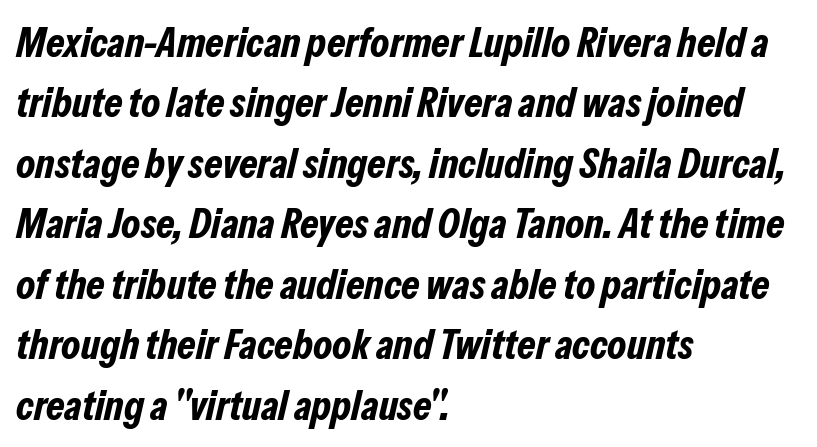
{"italic": "yes", "lean": "right", "slant_degrees": 13, "bold": "yes", "weight": "bold", "width": "condensed", "stroke_contrast": "low", "x_height": "medium", "monospaced": "no", "underline": "no", "align": "left", "line_spacing": "normal", "line_spacing_ratio": 1.44, "letter_spacing": "normal", "letter_spacing_em": 0.0, "glyph_px": 42}
